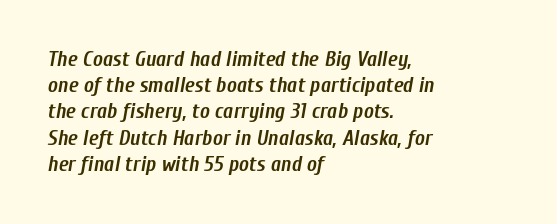
{"italic": "yes", "lean": "right", "slant_degrees": 10, "bold": "yes", "underline": "no", "align": "left", "line_spacing": "normal", "line_spacing_ratio": 1.25, "letter_spacing": "normal", "letter_spacing_em": 0.0, "glyph_px": 21}
